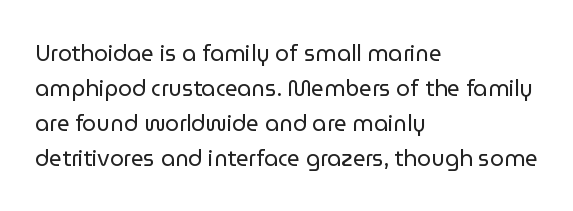
The image shows 22 px text type, upright; set left-aligned, normal line spacing (1.59x), normal letter spacing, not underlined.
